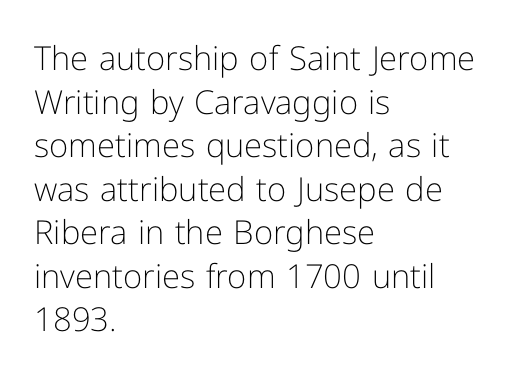
The image shows 33 px light sans-serif type, upright; set left-aligned, normal line spacing (1.32x), normal letter spacing, not underlined; low stroke contrast and a medium x-height.
